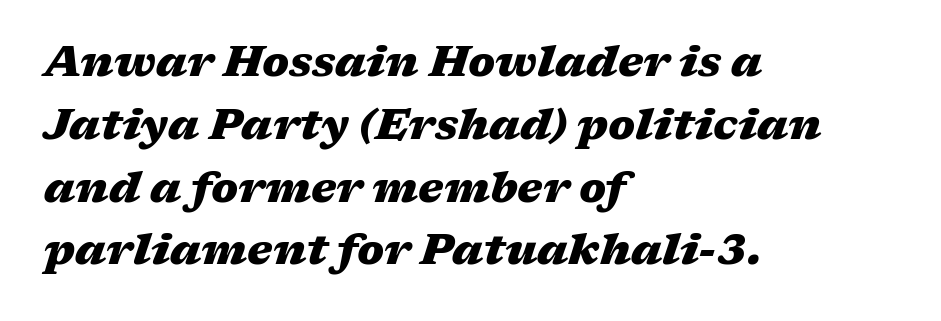
The image shows 43 px heavy, wide type, italic (leaning right); set left-aligned, normal line spacing (1.46x), normal letter spacing, not underlined; medium stroke contrast and a medium x-height.
